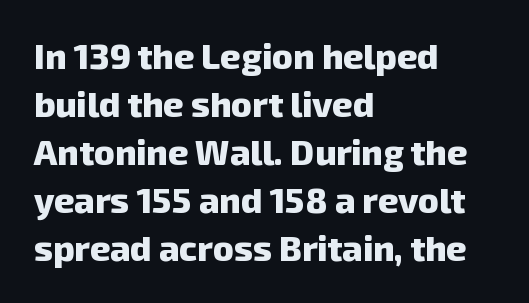
{"serif": "no", "bold": "yes", "weight": "heavy", "width": "normal", "stroke_contrast": "low", "x_height": "medium", "monospaced": "no", "underline": "no", "align": "left", "line_spacing": "normal", "line_spacing_ratio": 1.37, "letter_spacing": "normal", "letter_spacing_em": 0.0, "glyph_px": 35}
